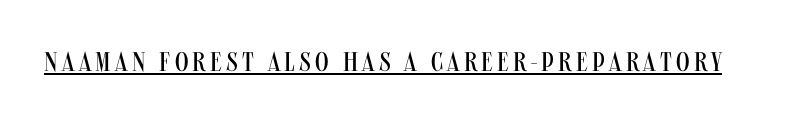
Q: Is the text bold? A: No.
Q: Is the text italic (slanted)? A: No, it is upright.
Q: Is the text underlined? A: Yes.
